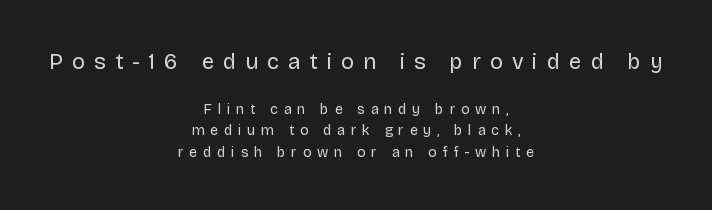
{"italic": "no", "bold": "no", "underline": "no", "align": "center", "line_spacing": "normal", "line_spacing_ratio": 1.55, "letter_spacing": "wide", "letter_spacing_em": 0.41, "larger_block": "first", "size_ratio": 1.57, "glyph_px": 22}
